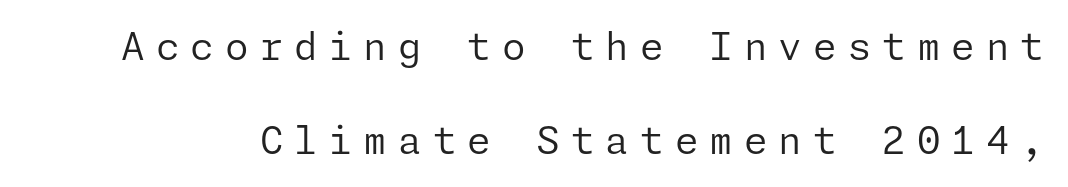
{"serif": "no", "italic": "no", "bold": "no", "weight": "regular", "width": "normal", "stroke_contrast": "low", "x_height": "medium", "underline": "no", "line_spacing": "loose", "line_spacing_ratio": 2.48, "letter_spacing": "wide", "letter_spacing_em": 0.29, "glyph_px": 38}
